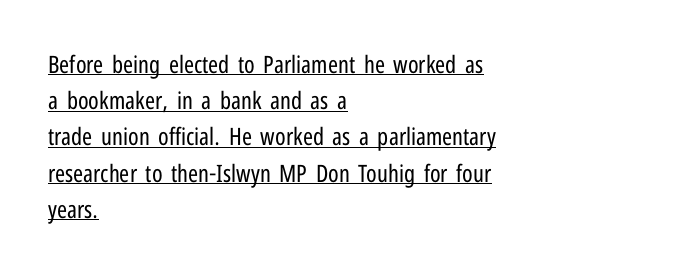
{"italic": "no", "bold": "no", "underline": "yes", "align": "left", "line_spacing": "normal", "line_spacing_ratio": 1.51, "letter_spacing": "normal", "letter_spacing_em": 0.0, "glyph_px": 24}
